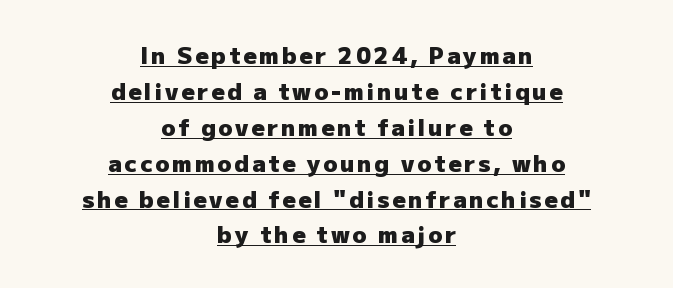
The image shows 23 px bold type, upright; set centered, normal line spacing (1.56x), underlined.
